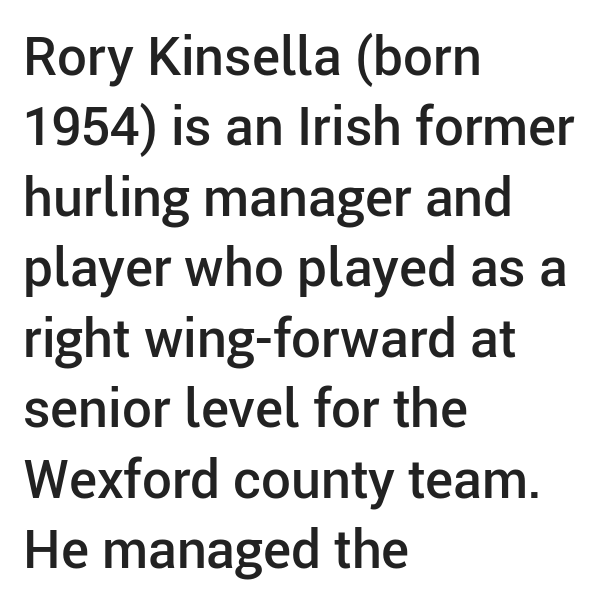
Q: Is the text bold? A: Semi-bold.
Q: Is the text italic (slanted)? A: No, it is upright.
Q: Is the typeface a serif or a sans-serif typeface? A: Sans-serif.
Q: Is the text underlined? A: No.
Q: How is the paragraph aligned? A: Left-aligned.
Q: Is the spacing between letters normal or unusually wide? A: Normal.
Q: Is the spacing between lines tight, normal or loose? A: Normal.
Q: Width (condensed, normal, or wide)? A: Normal.
Q: Stroke contrast? A: Low.
Q: x-height? A: Medium.
Q: Monospaced? A: No.
